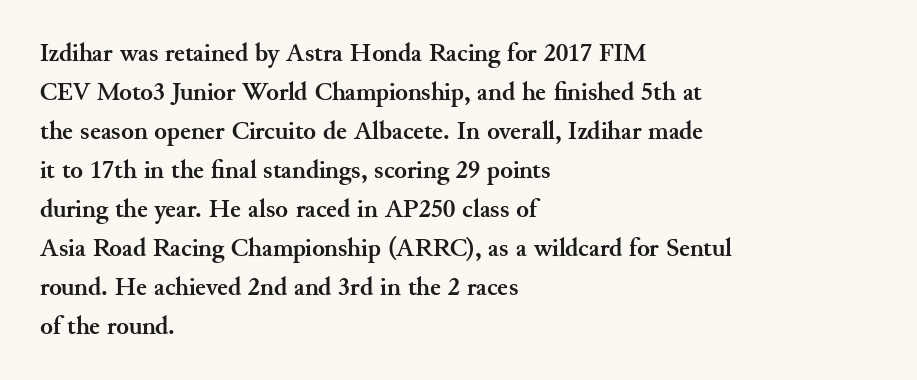
{"italic": "no", "bold": "yes", "underline": "no", "align": "left", "line_spacing": "normal", "line_spacing_ratio": 1.5, "letter_spacing": "normal", "letter_spacing_em": 0.0, "glyph_px": 26}
